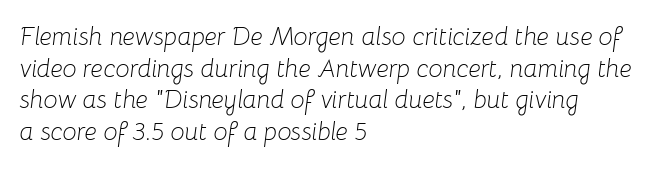
The image shows 25 px text type, italic (leaning right); set left-aligned, normal line spacing (1.27x), normal letter spacing, not underlined.
